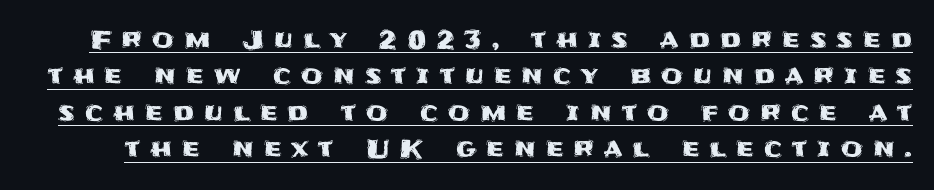
The rendering uses a moderate line-height, typical for paragraphs. Caption: expanded tracking, letters set apart. Every word sits above its own underline. The specimen reads as upright at a glance.
